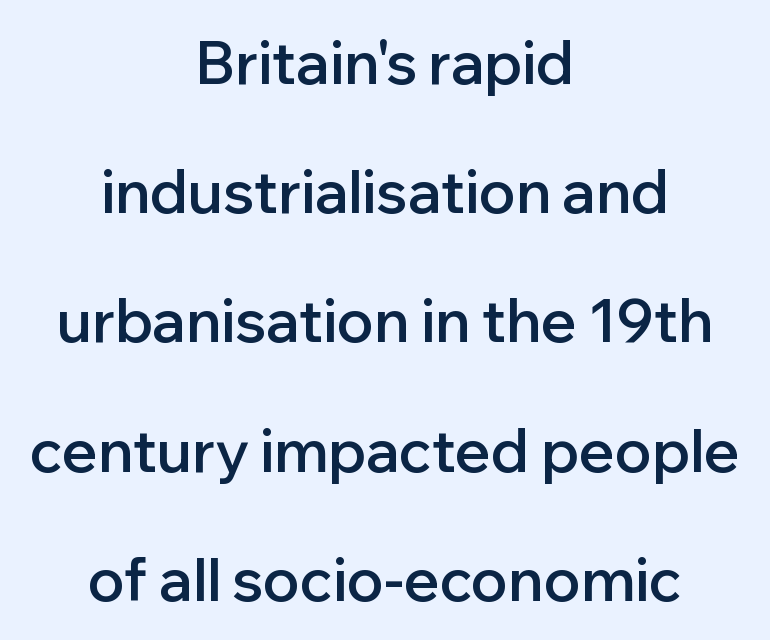
In terms of letterform style, serifs are entirely absent. A somewhat darkened texture: the type is semibold rather than bold. Quick note: interline space is abundant. The words here are not underlined. Think of a printed novel: that variable character pitch is what you see here.
